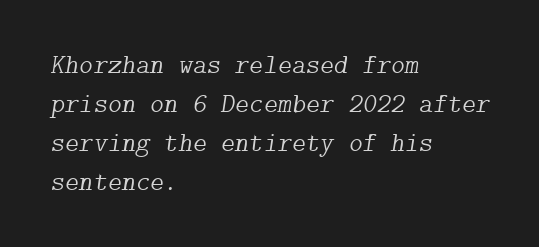
Q: Is the text bold? A: No.
Q: Is the text italic (slanted)? A: Yes, it leans right by about 9 degrees.
Q: Is the text underlined? A: No.
Q: How is the paragraph aligned? A: Left-aligned.
Q: Is the spacing between letters normal or unusually wide? A: Normal.
Q: Is the spacing between lines tight, normal or loose? A: Normal.
